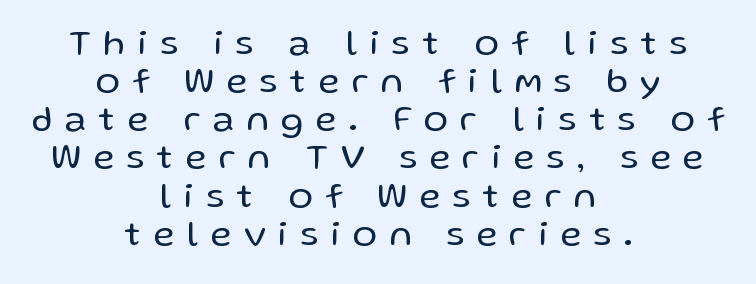
The image shows 36 px regular-weight sans-serif type, upright; set centered, tight line spacing (1.06x), unusually wide letter spacing (+0.35 em), not underlined; low stroke contrast and a medium x-height.
